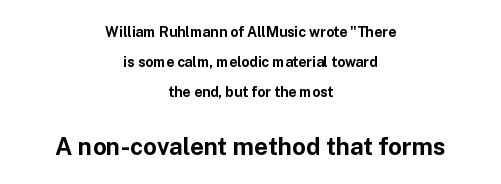
{"italic": "no", "bold": "yes", "underline": "no", "align": "center", "line_spacing": "loose", "line_spacing_ratio": 2.13, "letter_spacing": "normal", "letter_spacing_em": 0.0, "larger_block": "second", "size_ratio": 1.71, "glyph_px": 24}
